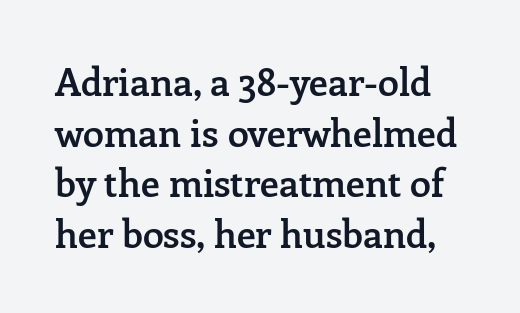
The gap between lines stays unmarked. The passage shown is typed in a proportional face where columns would drift. Each letter's strokes conclude with small projecting serifs. The line texture is even and compact thanks to regular tracking.
